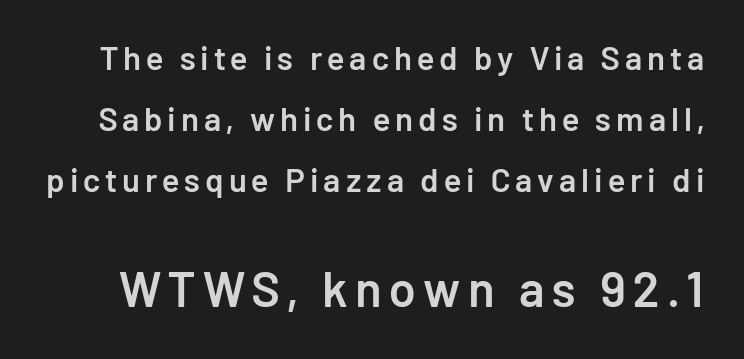
{"serif": "no", "italic": "no", "bold": "semi", "weight": "semibold", "width": "normal", "stroke_contrast": "low", "x_height": "medium", "monospaced": "no", "underline": "no", "line_spacing_ratio": 1.85, "larger_block": "second", "size_ratio": 1.48, "glyph_px": 49}
